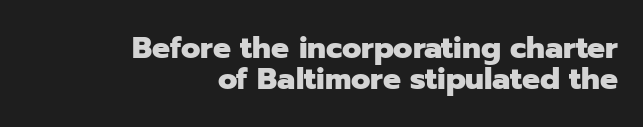
{"serif": "no", "italic": "no", "bold": "yes", "weight": "heavy", "width": "normal", "stroke_contrast": "low", "x_height": "medium", "monospaced": "no", "underline": "no", "align": "right", "line_spacing": "tight", "line_spacing_ratio": 1.03, "letter_spacing": "normal", "letter_spacing_em": 0.0, "glyph_px": 30}
